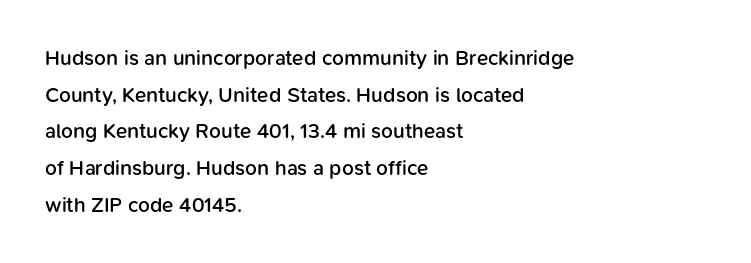
Q: Is the text bold? A: Semi-bold.
Q: Is the text italic (slanted)? A: No, it is upright.
Q: Is the text underlined? A: No.
Q: How is the paragraph aligned? A: Left-aligned.
Q: Is the spacing between letters normal or unusually wide? A: Normal.
